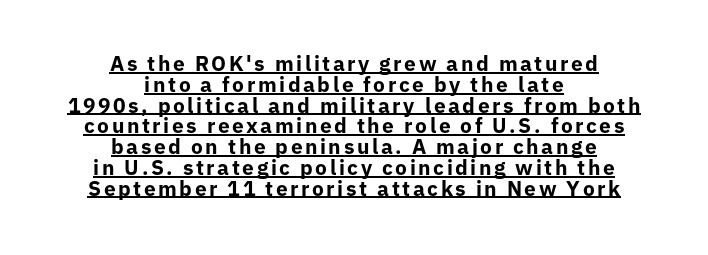
{"italic": "no", "bold": "yes", "underline": "yes", "align": "center", "line_spacing": "tight", "line_spacing_ratio": 0.99, "glyph_px": 21}
